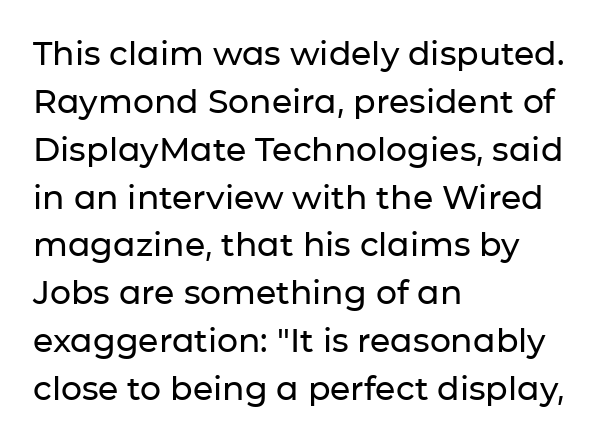
{"serif": "no", "italic": "no", "width": "normal", "stroke_contrast": "low", "x_height": "medium", "monospaced": "no", "underline": "no", "align": "left", "line_spacing": "normal", "line_spacing_ratio": 1.45, "letter_spacing": "normal", "letter_spacing_em": 0.0, "glyph_px": 33}
